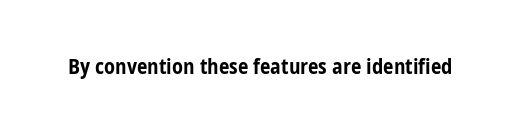
Q: Is the text bold? A: Yes.
Q: Is the text italic (slanted)? A: No, it is upright.
Q: Is the text underlined? A: No.
Q: Is the spacing between letters normal or unusually wide? A: Normal.
